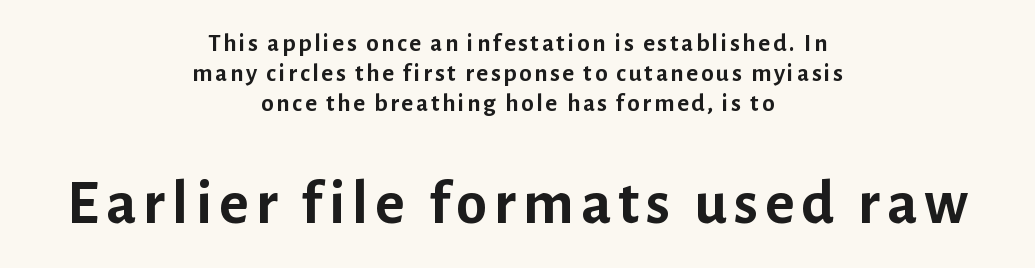
The image shows 63 px semibold sans-serif type, upright; set centered, line spacing 1.21x, not underlined; the second (bottom) block is 2.52x larger; low stroke contrast and a medium x-height.
